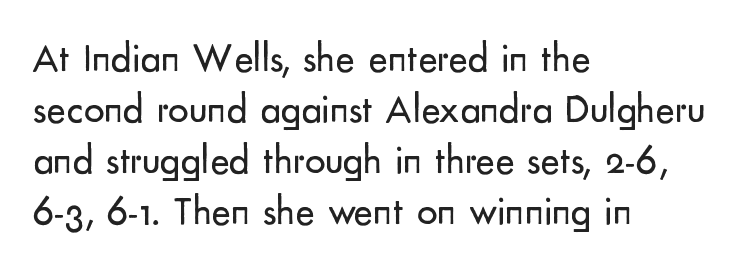
Is this a sans? Yes — the strokes have no serifs. Bold? No — there's no thickening of the strokes. Ordinary non-slanted type is in use. Caption: standard tracking, unaltered. The zone under the glyphs is completely vacant.
